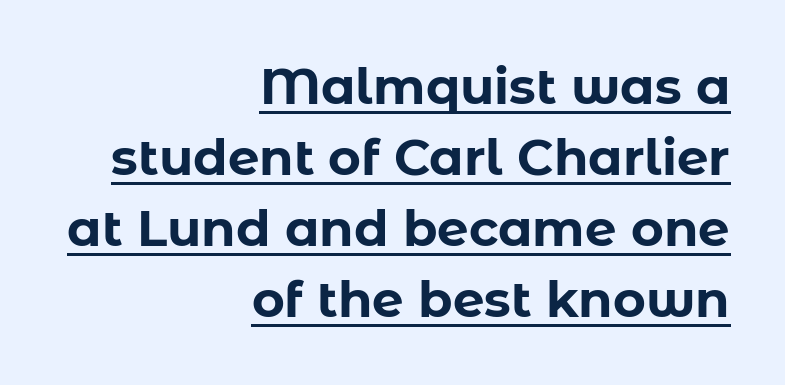
The image shows 50 px bold sans-serif type, upright; set right-aligned, normal line spacing (1.42x), normal letter spacing, underlined; low stroke contrast and a medium x-height.
